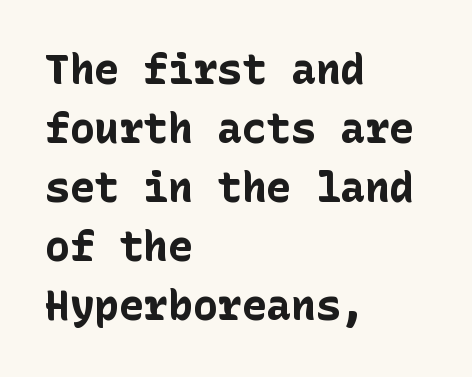
The image shows 41 px bold sans-serif type, upright; set left-aligned, normal line spacing (1.44x), normal letter spacing, not underlined; low stroke contrast and a medium x-height.
